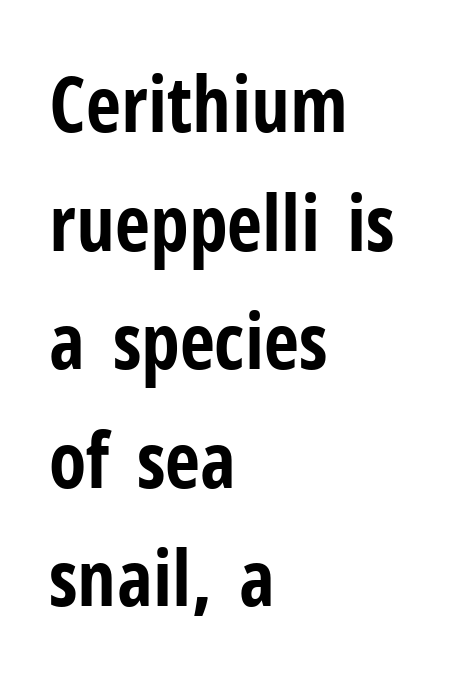
Q: Is the text bold? A: Yes.
Q: Is the text italic (slanted)? A: No, it is upright.
Q: Is the typeface a serif or a sans-serif typeface? A: Sans-serif.
Q: Is the text underlined? A: No.
Q: How is the paragraph aligned? A: Left-aligned.
Q: Is the spacing between letters normal or unusually wide? A: Normal.
Q: Is the spacing between lines tight, normal or loose? A: Normal.
Q: Width (condensed, normal, or wide)? A: Condensed.
Q: Stroke contrast? A: Low.
Q: x-height? A: Medium.
Q: Monospaced? A: No.
